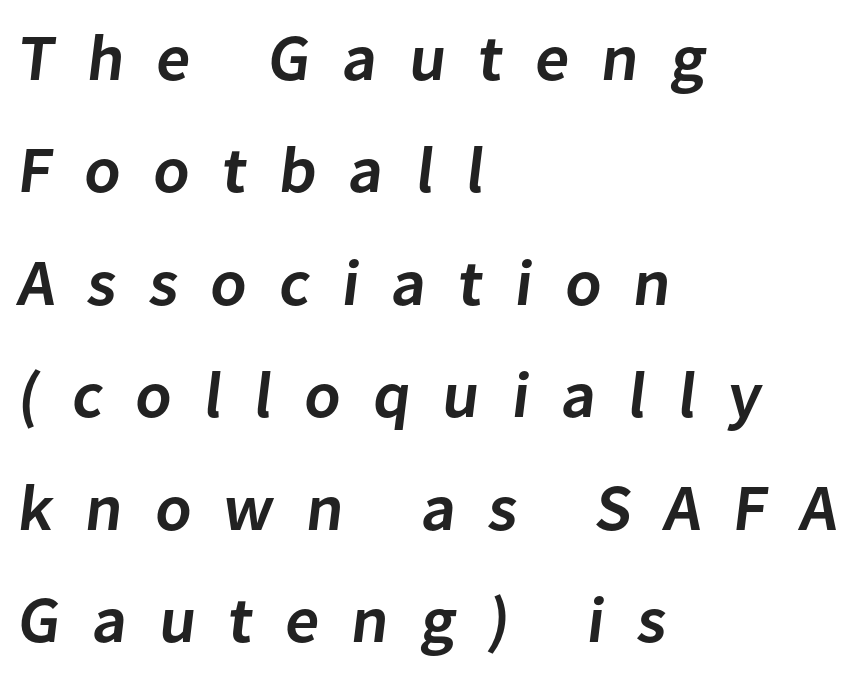
Look at the stroke-to-counter ratio: somewhat heavy, a semibold. A classic flush-left, rag-right setting is used for this passage. These lines are rendered in a variable-pitch font. Look at the bottom of the vertical strokes: they stop flat, with no serifs. The type is letterspaced generously, with wide tracking. Underlining? Definitely not there.
